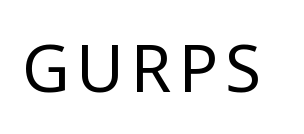
Think of a printed novel: that variable character pitch is what you see here. On a weight scale, this lands at 450 or below. Is there any slant? The stems are plumb. Lines of text with bare space underneath.
